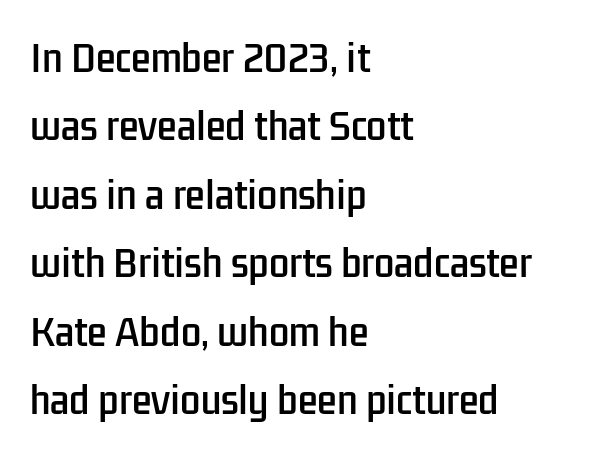
You could fit nearly another row in the gap between these rows. A sans-serif font was chosen for this passage. Short note: letters normally spaced. Posture: upright roman. One-word summary of the alignment: left.
